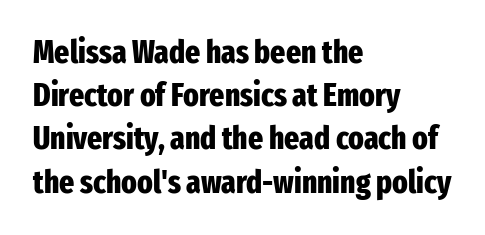
Q: Is the text bold? A: Yes.
Q: Is the text italic (slanted)? A: No, it is upright.
Q: Is the typeface a serif or a sans-serif typeface? A: Sans-serif.
Q: Is the text underlined? A: No.
Q: How is the paragraph aligned? A: Left-aligned.
Q: Is the spacing between letters normal or unusually wide? A: Normal.
Q: Is the spacing between lines tight, normal or loose? A: Normal.
Q: Width (condensed, normal, or wide)? A: Condensed.
Q: Stroke contrast? A: Low.
Q: x-height? A: Medium.
Q: Monospaced? A: No.
